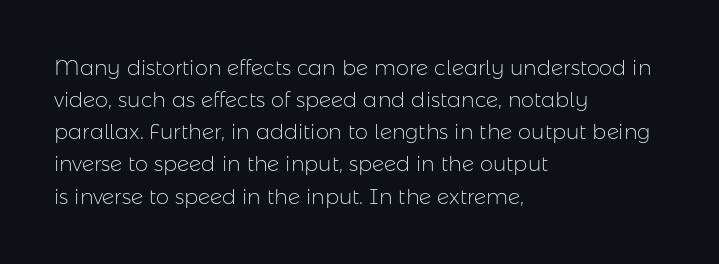
Q: Is the text bold? A: No.
Q: Is the text italic (slanted)? A: No, it is upright.
Q: Is the text underlined? A: No.
Q: How is the paragraph aligned? A: Left-aligned.
Q: Is the spacing between letters normal or unusually wide? A: Normal.
Q: Is the spacing between lines tight, normal or loose? A: Normal.
